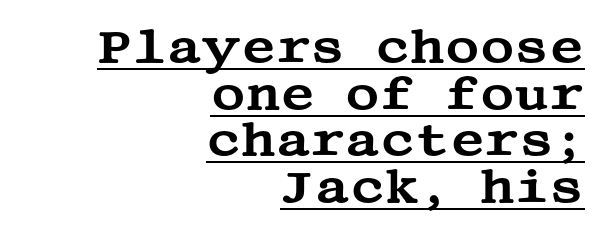
{"serif": "yes", "italic": "no", "width": "wide", "stroke_contrast": "medium", "x_height": "large", "underline": "yes", "align": "right", "line_spacing": "tight", "line_spacing_ratio": 0.99, "letter_spacing": "normal", "letter_spacing_em": 0.0, "glyph_px": 47}
